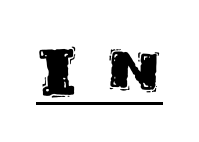
Q: Is the text italic (slanted)? A: No, it is upright.
Q: Is the typeface a serif or a sans-serif typeface? A: Sans-serif.
Q: Is the text underlined? A: Yes.
Q: Is the spacing between letters normal or unusually wide? A: Unusually wide.
Q: Width (condensed, normal, or wide)? A: Normal.
Q: Stroke contrast? A: Medium.
Q: x-height? A: Large.
Q: Monospaced? A: No.
